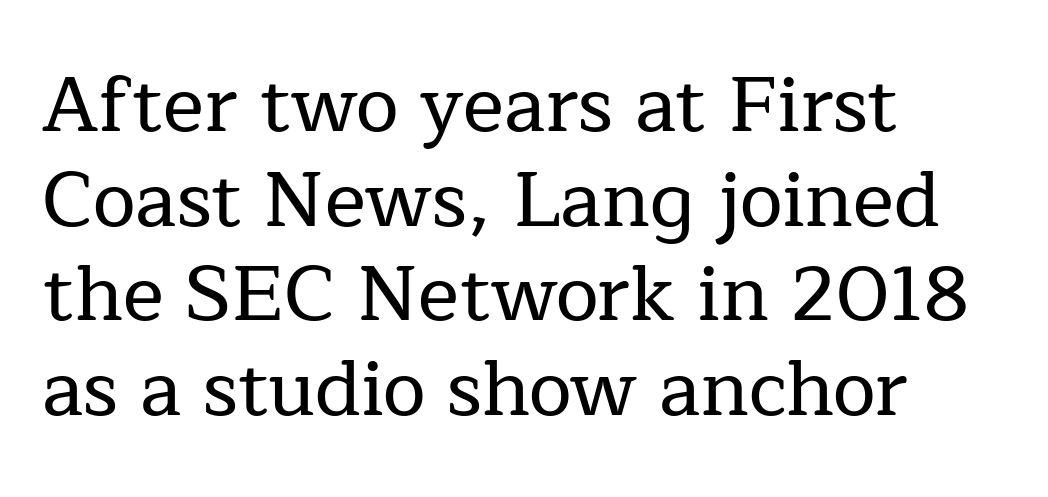
What kind of face is this? One with serifs. Standard letterfit; no display-style spreading of the glyphs. Where is the straight margin? On the left. When letters stand straight like this, we call the style roman or upright. Anything drawn beneath the words? Only blank space. This sample has the flowing, uneven cadence of proportional lettering.
